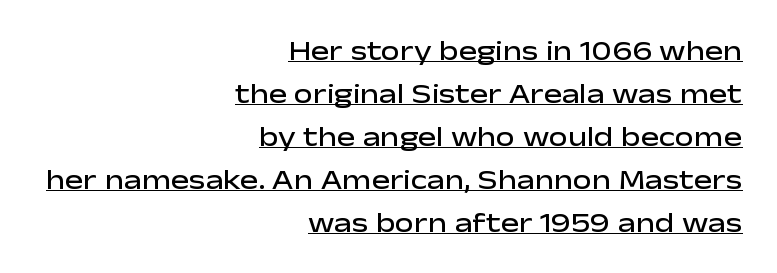
Q: Is the text bold? A: Semi-bold.
Q: Is the text italic (slanted)? A: No, it is upright.
Q: Is the text underlined? A: Yes.
Q: How is the paragraph aligned? A: Right-aligned.
Q: Is the spacing between letters normal or unusually wide? A: Normal.
Q: Is the spacing between lines tight, normal or loose? A: Normal.
